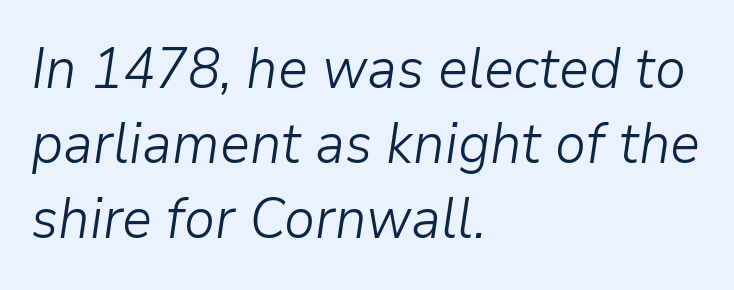
Think standard paragraph weight, or any step lighter than that. Leading: standard. In terms of letterspacing, this is plain default setting. The strip under each line holds only bare page. This sample is left-justified, so line endings fall wherever the words run out. In terms of posture, this sample is oblique.
